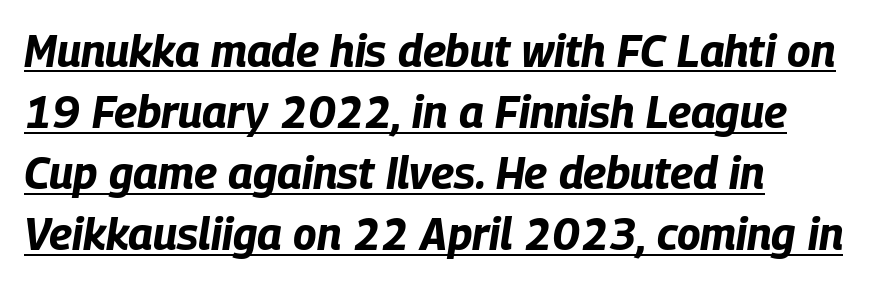
Each line of the rendering has a horizontal stroke beneath the glyphs. Notice how descenders clear the ascenders below comfortably — that's standard leading. Line beginnings align vertically; line endings do not. The face used here is proportionally spaced, like ordinary book or web type. Observe the ordinary spacing: letters are neighbours, not strangers.
